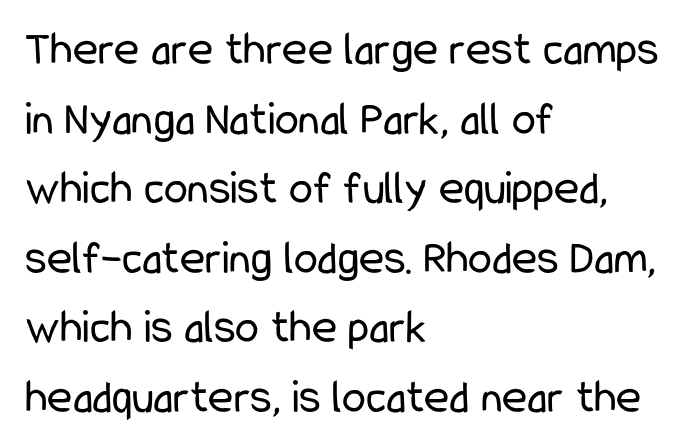
The image shows 48 px regular-weight, condensed sans-serif type, upright; set left-aligned, normal line spacing (1.45x), normal letter spacing, not underlined; low stroke contrast and a medium x-height.
